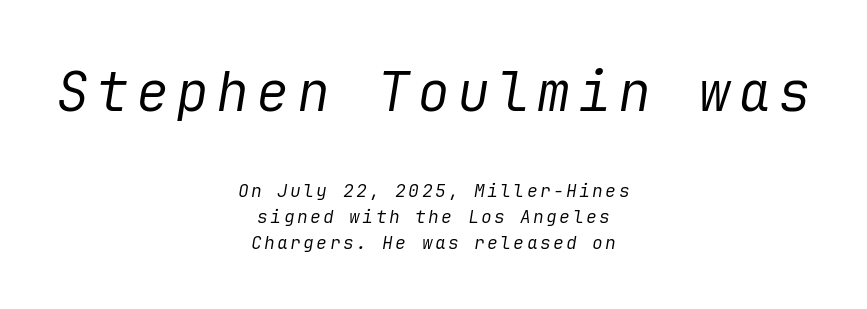
{"italic": "yes", "lean": "right", "slant_degrees": 9, "bold": "no", "weight": "regular", "width": "normal", "stroke_contrast": "low", "x_height": "medium", "underline": "no", "align": "center", "line_spacing": "normal", "line_spacing_ratio": 1.45, "larger_block": "first", "size_ratio": 3.06, "glyph_px": 55}
